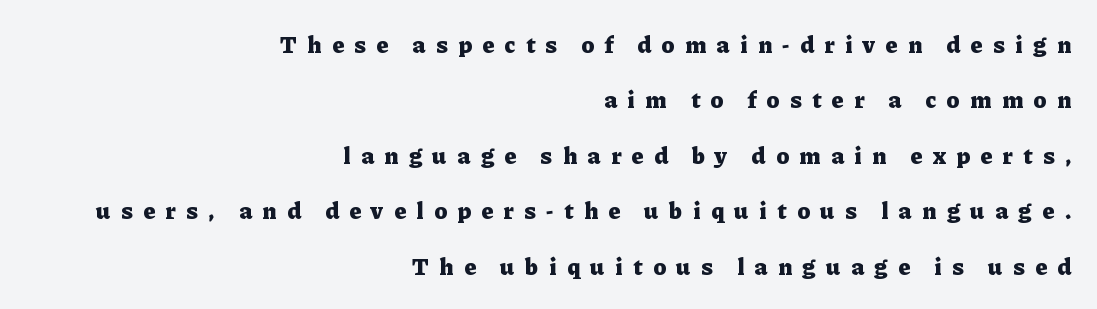
Q: Is the text bold? A: Yes.
Q: Is the text italic (slanted)? A: No, it is upright.
Q: Is the text underlined? A: No.
Q: How is the paragraph aligned? A: Right-aligned.
Q: Is the spacing between letters normal or unusually wide? A: Unusually wide.
Q: Is the spacing between lines tight, normal or loose? A: Loose.
